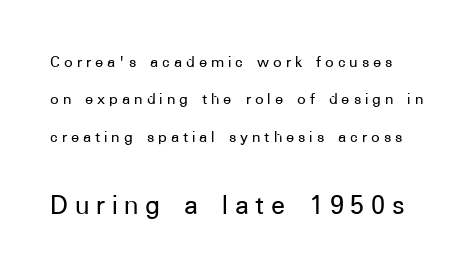
{"serif": "no", "italic": "no", "width": "normal", "stroke_contrast": "low", "x_height": "medium", "monospaced": "no", "underline": "no", "line_spacing": "loose", "line_spacing_ratio": 2.2, "letter_spacing": "wide", "letter_spacing_em": 0.23, "larger_block": "second", "size_ratio": 1.71, "glyph_px": 29}
